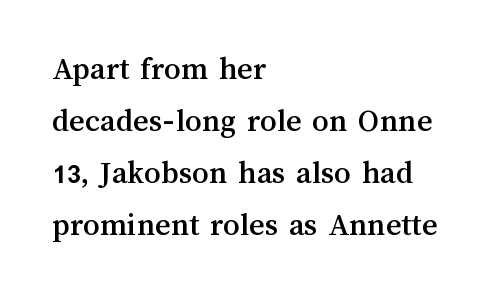
Type without underlining. This rendering leaves character spacing at its baseline value. Is the block centered? No — it sits flush against the left margin. The passage shown is typed in a proportional face where columns would drift. The block of text has a typical density, with ordinary space between rows. The letters stand straight up with perfectly vertical stems.
